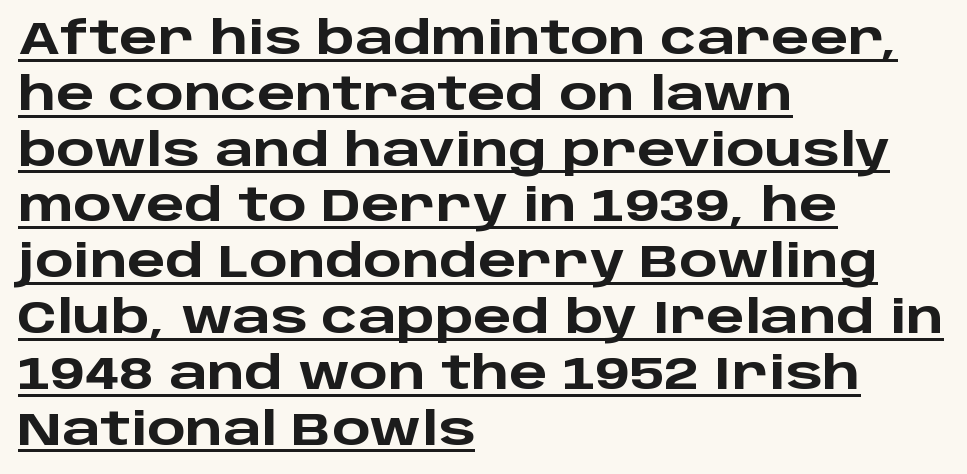
Q: Is the text bold? A: Yes.
Q: Is the text italic (slanted)? A: No, it is upright.
Q: Is the typeface a serif or a sans-serif typeface? A: Sans-serif.
Q: Is the text underlined? A: Yes.
Q: How is the paragraph aligned? A: Left-aligned.
Q: Is the spacing between letters normal or unusually wide? A: Normal.
Q: Width (condensed, normal, or wide)? A: Wide.
Q: Stroke contrast? A: Low.
Q: x-height? A: Large.
Q: Monospaced? A: No.
